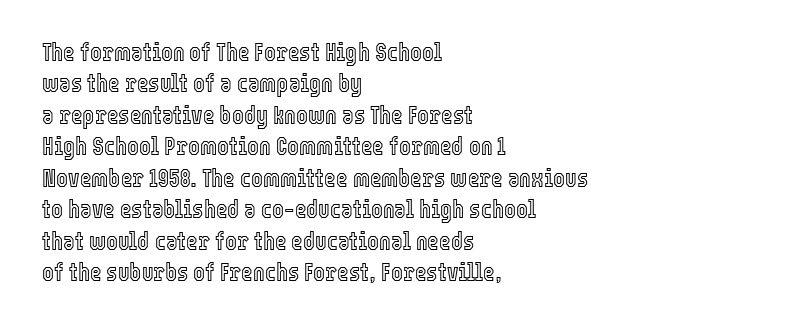
The image shows 25 px text type, upright; set left-aligned, normal line spacing (1.26x), normal letter spacing, not underlined.
